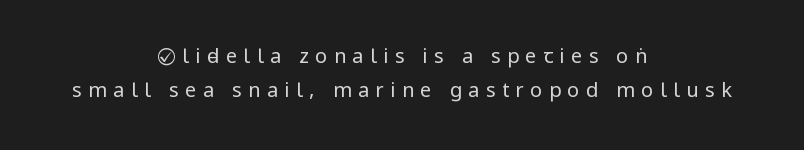
{"italic": "no", "bold": "no", "underline": "no", "align": "center", "line_spacing": "normal", "line_spacing_ratio": 1.68, "letter_spacing": "wide", "letter_spacing_em": 0.32, "glyph_px": 20}
